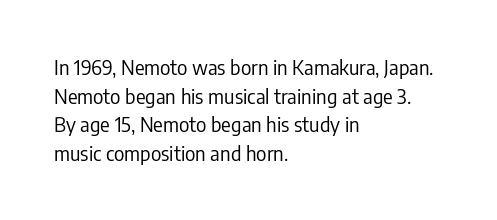
The image shows 20 px text type, upright; set left-aligned, normal line spacing (1.43x), normal letter spacing, not underlined.
